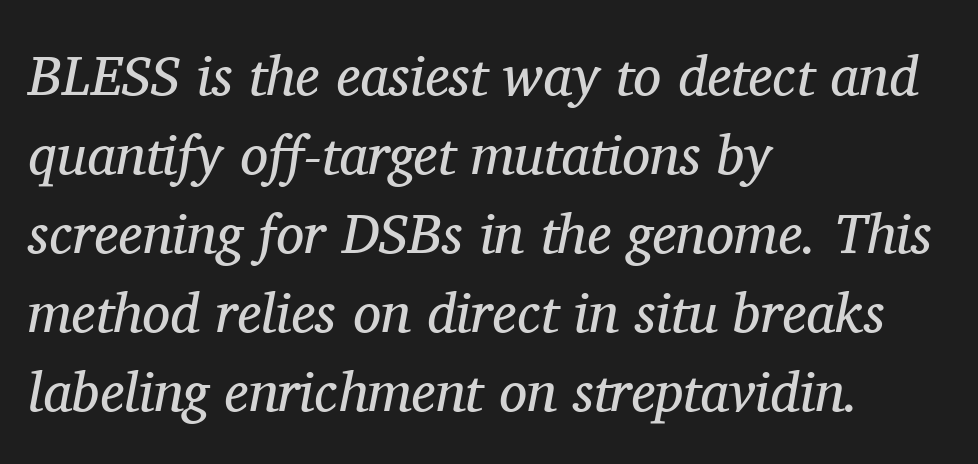
The image shows 56 px regular-weight serif type, italic (leaning right); set left-aligned, normal line spacing (1.41x), normal letter spacing, not underlined; medium stroke contrast and a medium x-height.
